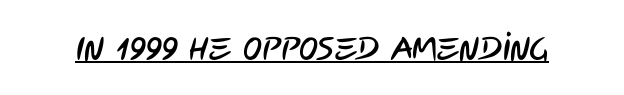
A typesetter would call this proportional, since set widths differ per character. Each word holds together tightly as a unit, with standard inter-letter gaps. Underlining? Definitely there. Serifs: no, the terminals of the letterforms are clean.
